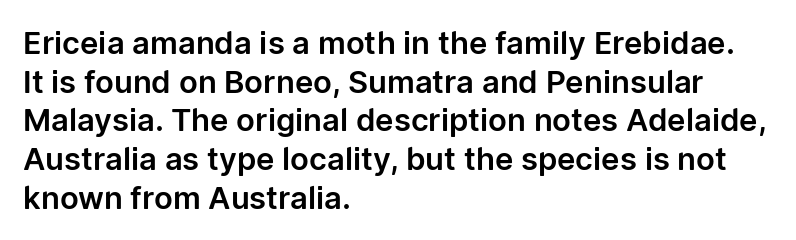
{"serif": "no", "italic": "no", "width": "normal", "stroke_contrast": "low", "x_height": "medium", "monospaced": "no", "underline": "no", "align": "left", "line_spacing": "normal", "line_spacing_ratio": 1.25, "letter_spacing": "normal", "letter_spacing_em": 0.0, "glyph_px": 31}
